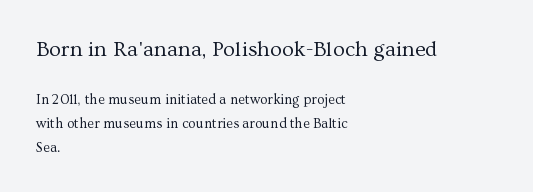
Is the lower block the larger one? No — the upper block carries the bigger type. Summary of vertical rhythm: regular, with standard interline spacing. Rule under the text: the space is simply empty. Every stem runs plumb, perpendicular to the baseline.
